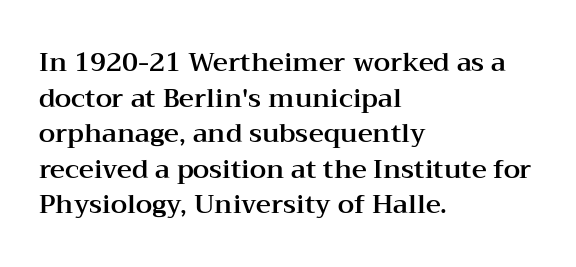
{"italic": "no", "underline": "no", "align": "left", "line_spacing": "normal", "line_spacing_ratio": 1.37, "letter_spacing": "normal", "letter_spacing_em": 0.0, "glyph_px": 26}
